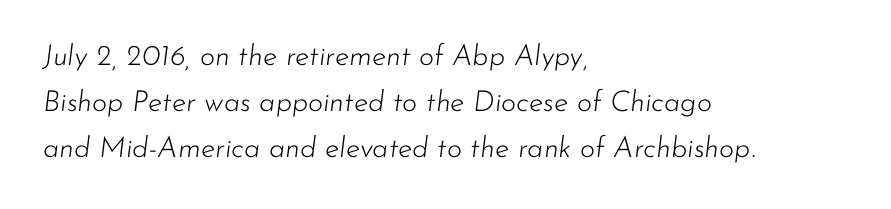
The image shows 29 px light type, italic (leaning right); set left-aligned, normal line spacing (1.59x), normal letter spacing, not underlined; low stroke contrast and a small x-height.
